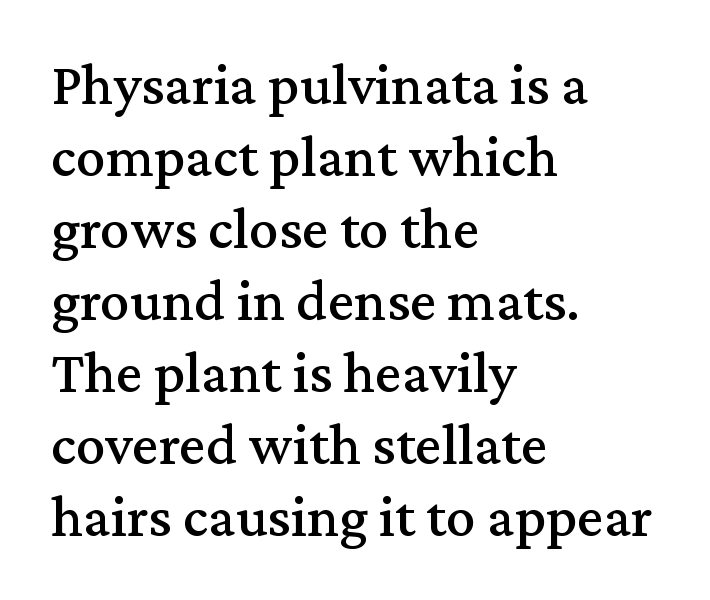
The image shows 59 px serif type, upright; set left-aligned, line spacing 1.22x, normal letter spacing, not underlined; medium stroke contrast and a medium x-height.
